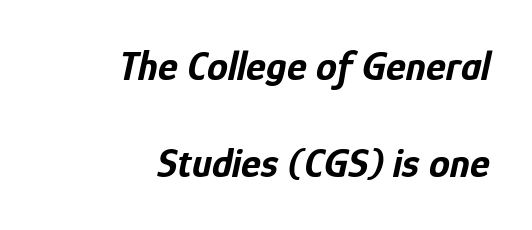
{"italic": "yes", "lean": "right", "slant_degrees": 12, "bold": "yes", "weight": "bold", "width": "condensed", "stroke_contrast": "low", "x_height": "medium", "monospaced": "no", "underline": "no", "align": "right", "line_spacing": "loose", "line_spacing_ratio": 2.31, "letter_spacing": "normal", "letter_spacing_em": 0.0, "glyph_px": 42}
